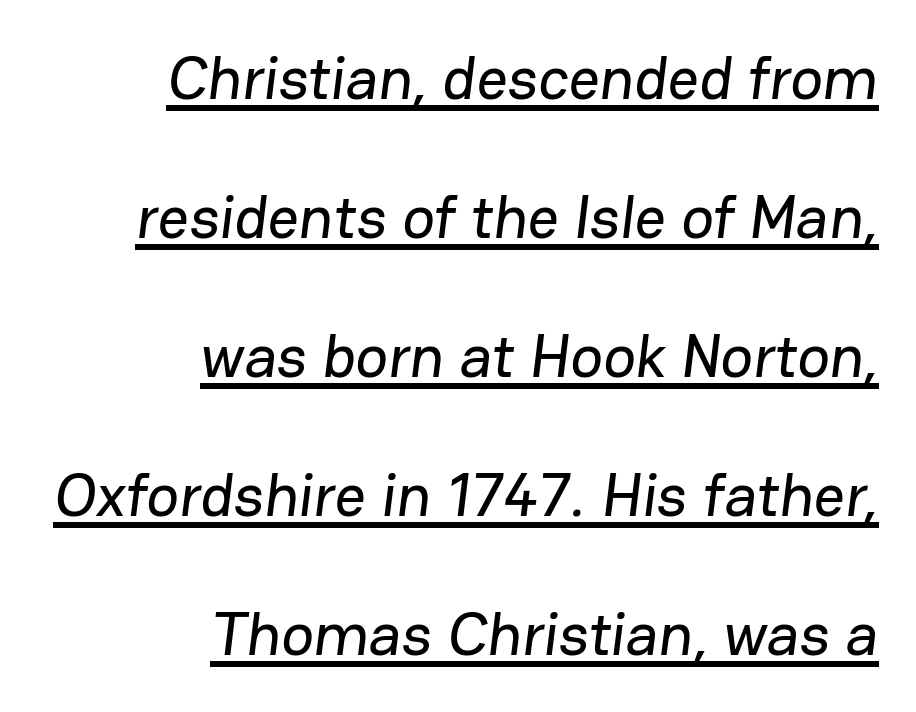
The image shows 61 px sans-serif type; set right-aligned, loose line spacing (2.28x), normal letter spacing, underlined; low stroke contrast and a medium x-height.
